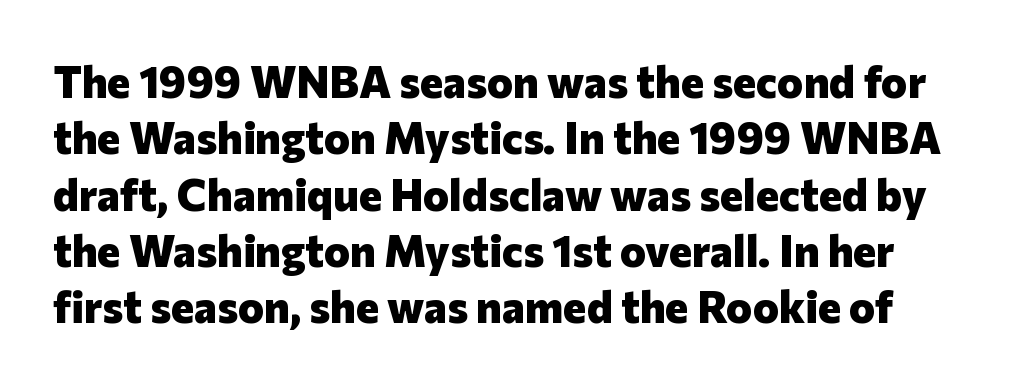
Characters follow at the spacing the type designer built in. Unlike italic type, these characters show no tilt at all. Descender tails drop into unmarked territory. Reading down the column, the eye jumps a familiar distance to each next line.
